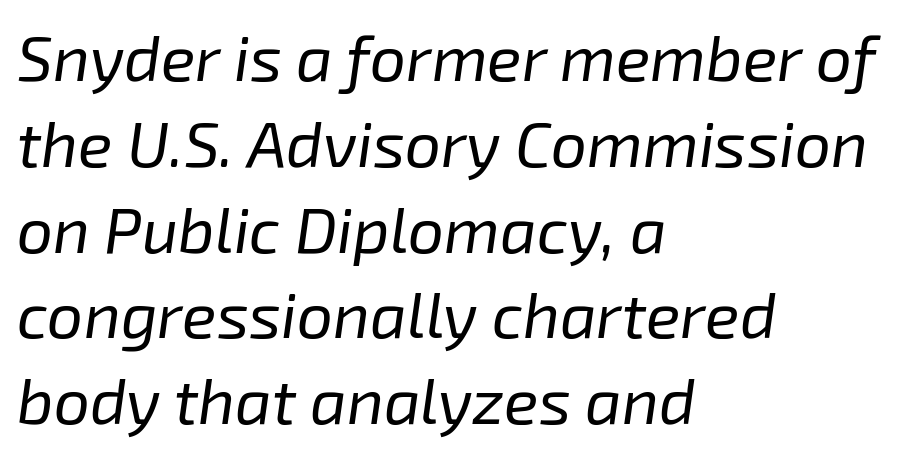
Q: Is the text bold? A: No.
Q: Is the text italic (slanted)? A: Yes, it leans right by about 8 degrees.
Q: Is the text underlined? A: No.
Q: How is the paragraph aligned? A: Left-aligned.
Q: Is the spacing between letters normal or unusually wide? A: Normal.
Q: Is the spacing between lines tight, normal or loose? A: Normal.
Q: Width (condensed, normal, or wide)? A: Normal.
Q: Stroke contrast? A: Low.
Q: x-height? A: Medium.
Q: Monospaced? A: No.
